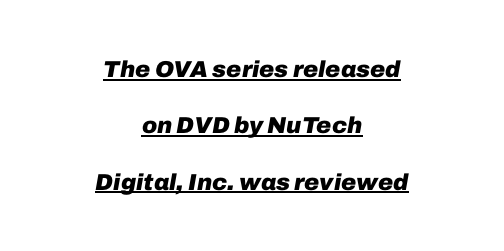
Compared with an ordinary text face, these strokes are far heavier — a full bold. Spacing between characters is what you'd get straight out of the box. Slanted lettering throughout. Does a line run under the words? Yes, clearly. How would I describe the line gaps? Wide and relaxed.
